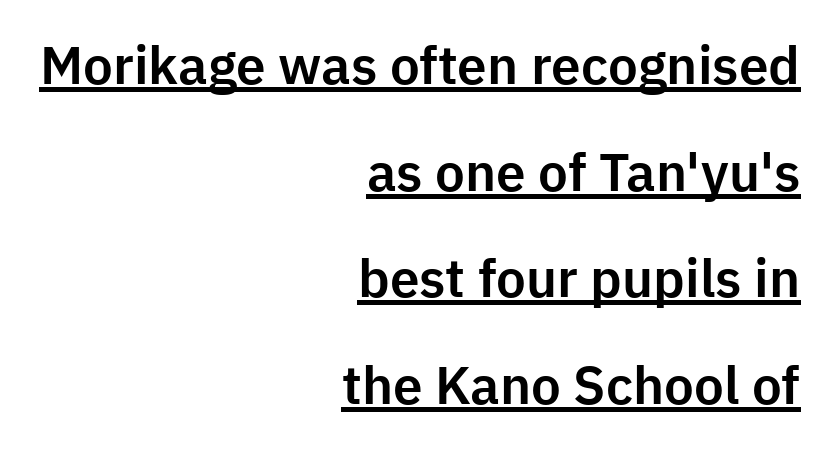
The image shows 53 px sans-serif type, upright; set right-aligned, loose line spacing (2.01x), normal letter spacing, underlined; low stroke contrast and a medium x-height.
